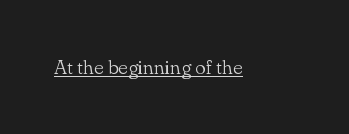
The image shows 20 px text type, upright; set normal letter spacing, underlined.
